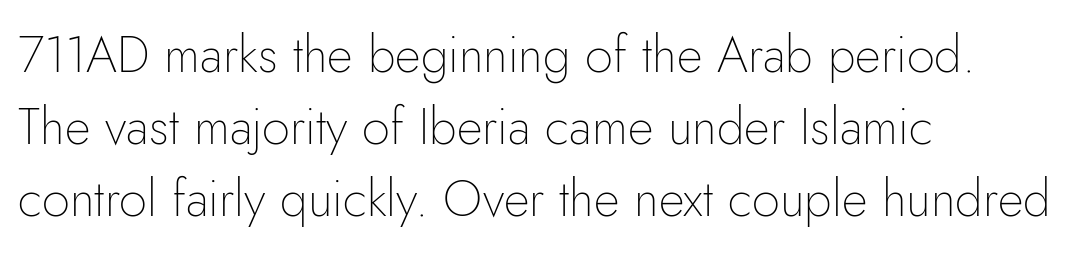
Q: Is the text bold? A: No.
Q: Is the text italic (slanted)? A: No, it is upright.
Q: Is the typeface a serif or a sans-serif typeface? A: Sans-serif.
Q: Is the text underlined? A: No.
Q: How is the paragraph aligned? A: Left-aligned.
Q: Is the spacing between letters normal or unusually wide? A: Normal.
Q: Is the spacing between lines tight, normal or loose? A: Normal.
Q: Width (condensed, normal, or wide)? A: Normal.
Q: Stroke contrast? A: Low.
Q: x-height? A: Small.
Q: Monospaced? A: No.
